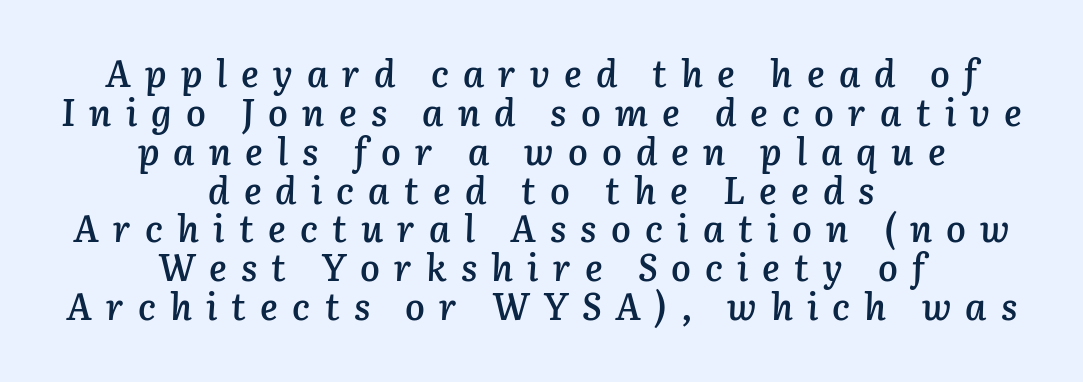
Q: Is the text bold? A: Semi-bold.
Q: Is the text italic (slanted)? A: Yes, it leans right by about 3 degrees.
Q: Is the text underlined? A: No.
Q: How is the paragraph aligned? A: Centered.
Q: Is the spacing between letters normal or unusually wide? A: Unusually wide.
Q: Is the spacing between lines tight, normal or loose? A: Tight.
Q: Width (condensed, normal, or wide)? A: Normal.
Q: Stroke contrast? A: Low.
Q: x-height? A: Medium.
Q: Monospaced? A: No.
